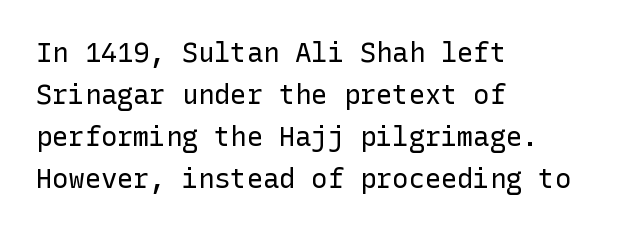
Q: Is the text bold? A: No.
Q: Is the text italic (slanted)? A: No, it is upright.
Q: Is the text underlined? A: No.
Q: How is the paragraph aligned? A: Left-aligned.
Q: Is the spacing between letters normal or unusually wide? A: Normal.
Q: Is the spacing between lines tight, normal or loose? A: Normal.
